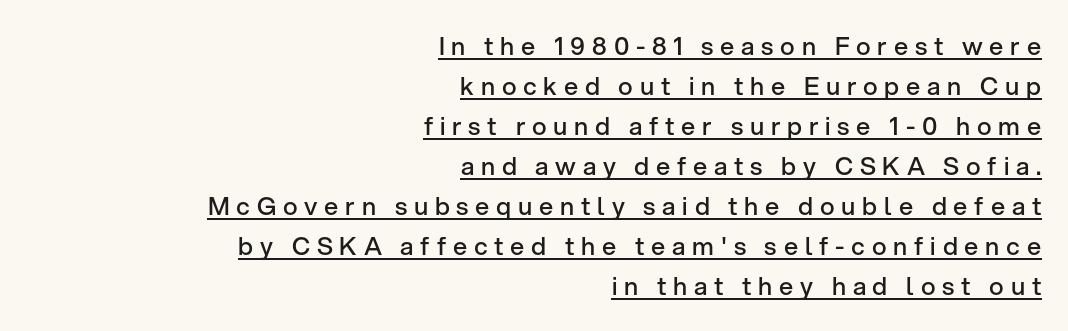
Q: Is the text bold? A: Semi-bold.
Q: Is the text italic (slanted)? A: No, it is upright.
Q: Is the text underlined? A: Yes.
Q: How is the paragraph aligned? A: Right-aligned.
Q: Is the spacing between letters normal or unusually wide? A: Unusually wide.
Q: Is the spacing between lines tight, normal or loose? A: Normal.
